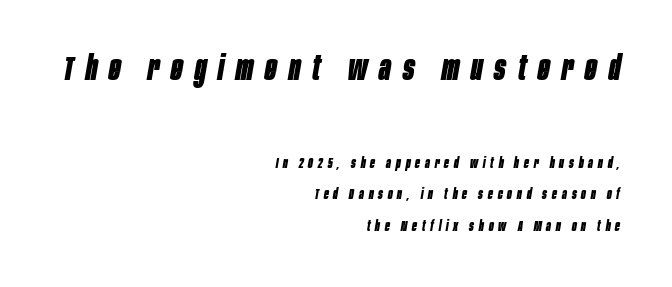
The image shows 34 px bold, condensed type, italic (leaning right); set right-aligned, loose line spacing (2.25x), unusually wide letter spacing (+0.35 em), not underlined; the first (top) block is 2.43x larger; low stroke contrast and a large x-height.
